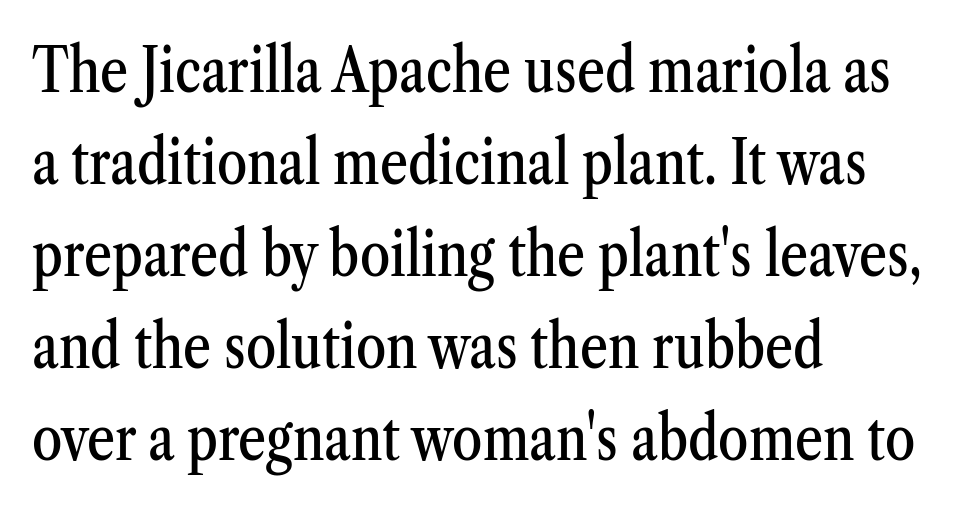
Q: Is the text italic (slanted)? A: No, it is upright.
Q: Is the typeface a serif or a sans-serif typeface? A: Serif.
Q: Is the text underlined? A: No.
Q: How is the paragraph aligned? A: Left-aligned.
Q: Is the spacing between letters normal or unusually wide? A: Normal.
Q: Is the spacing between lines tight, normal or loose? A: Normal.
Q: Width (condensed, normal, or wide)? A: Condensed.
Q: Stroke contrast? A: Medium.
Q: x-height? A: Medium.
Q: Monospaced? A: No.
